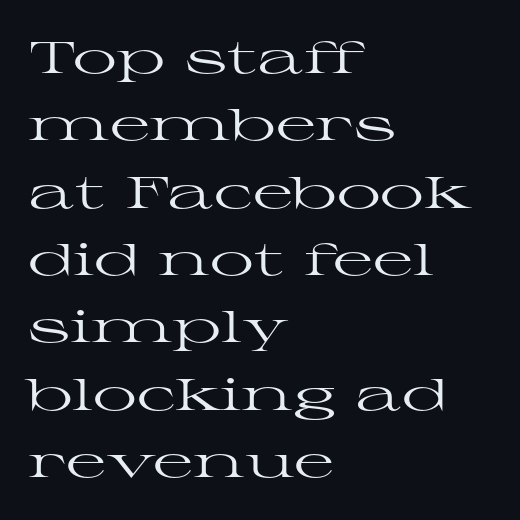
Q: Is the text bold? A: No.
Q: Is the text italic (slanted)? A: No, it is upright.
Q: Is the typeface a serif or a sans-serif typeface? A: Serif.
Q: Is the text underlined? A: No.
Q: How is the paragraph aligned? A: Left-aligned.
Q: Is the spacing between letters normal or unusually wide? A: Normal.
Q: Is the spacing between lines tight, normal or loose? A: Normal.
Q: Width (condensed, normal, or wide)? A: Wide.
Q: Stroke contrast? A: High.
Q: x-height? A: Medium.
Q: Monospaced? A: No.
